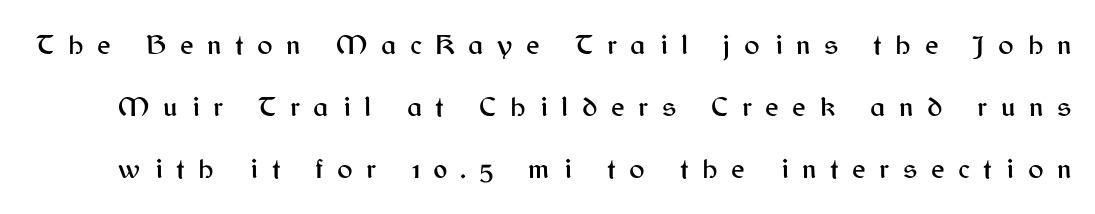
Q: Is the text italic (slanted)? A: No, it is upright.
Q: Is the typeface a serif or a sans-serif typeface? A: Sans-serif.
Q: Is the text underlined? A: No.
Q: Is the spacing between letters normal or unusually wide? A: Unusually wide.
Q: Is the spacing between lines tight, normal or loose? A: Loose.
Q: Width (condensed, normal, or wide)? A: Normal.
Q: Stroke contrast? A: Medium.
Q: x-height? A: Medium.
Q: Monospaced? A: No.
